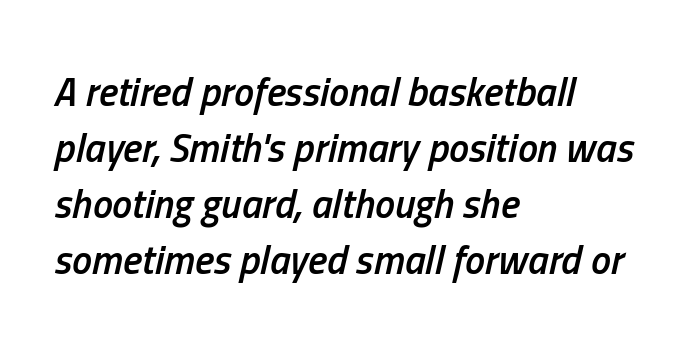
The image shows 40 px semibold, condensed type, italic (leaning right); set left-aligned, normal line spacing (1.4x), normal letter spacing, not underlined; low stroke contrast and a medium x-height.
